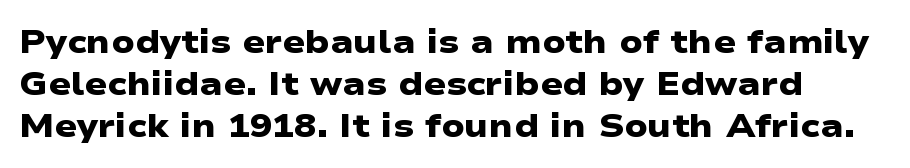
Look at the stroke-to-counter ratio: heavy, a bold. Honestly, the letter spacing is just normal — you wouldn't notice it. The characters display no serif detailing; their extremities are plain. Summary of vertical rhythm: regular, with standard interline spacing.
